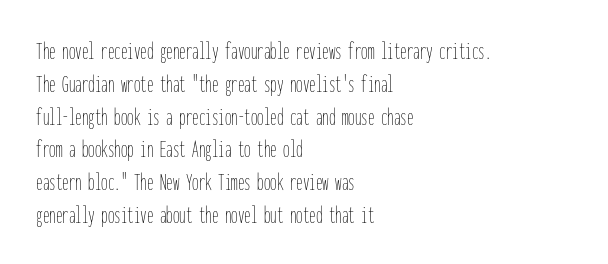
Check the space under the baseline: it is left empty. Posture: upright roman. Is the type heavy? It reads as light-to-regular instead. One-word summary of the alignment: left. The line-height multiplier appears to be the usual default.
